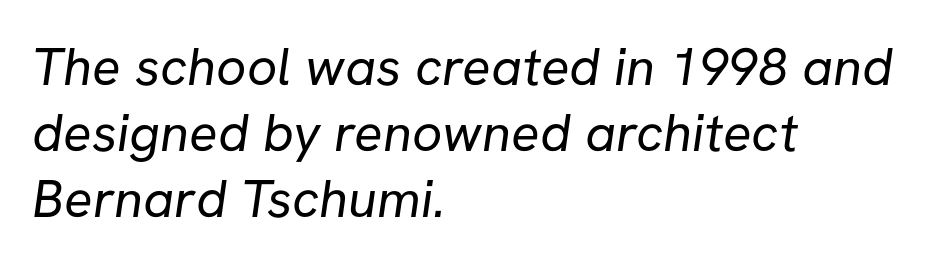
The lines in this sample share a left origin and differ only in where they stop. These lines are rendered in a variable-pitch font. Nothing heavy about these letters — not bold at all. Check under the words: just untouched page. Interline gaps are of average width in this sample. The face used here is rendered with its standard letterfit.
